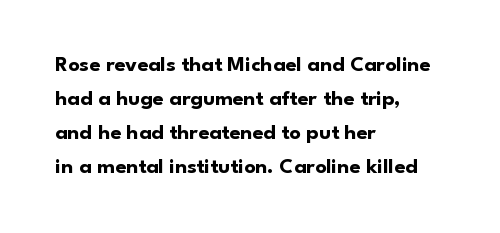
Q: Is the text bold? A: Yes.
Q: Is the text italic (slanted)? A: No, it is upright.
Q: Is the text underlined? A: No.
Q: How is the paragraph aligned? A: Left-aligned.
Q: Is the spacing between letters normal or unusually wide? A: Normal.
Q: Is the spacing between lines tight, normal or loose? A: Normal.
